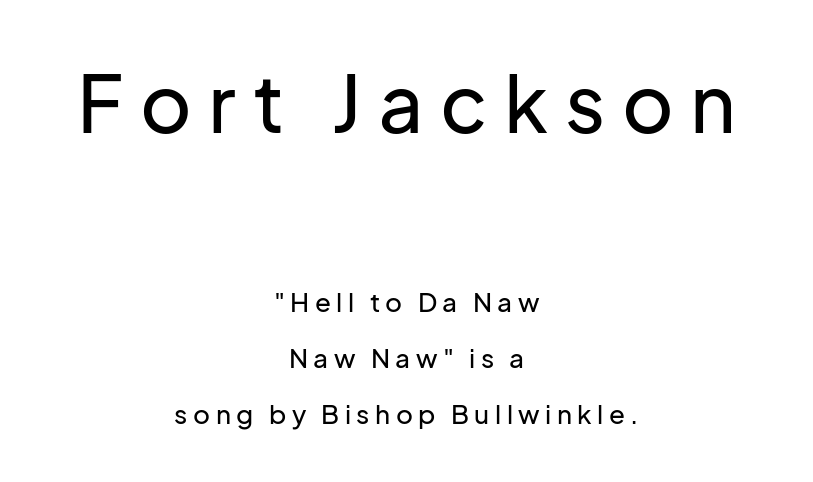
Characters follow at a spacing far wider than the type designer built in. Does the leading feel generous? Absolutely, it's lavish. If you squint, the top block still reads clearly — it's the larger of the two. The specimen reads as upright at a glance. Check the space under the baseline: it is left empty. This sample uses a sans-serif face.
